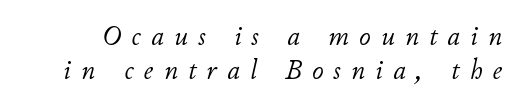
{"italic": "yes", "lean": "right", "slant_degrees": 11, "bold": "no", "weight": "light", "width": "normal", "stroke_contrast": "low", "x_height": "small", "monospaced": "no", "underline": "no", "line_spacing_ratio": 1.21, "letter_spacing": "wide", "letter_spacing_em": 0.37, "glyph_px": 28}
